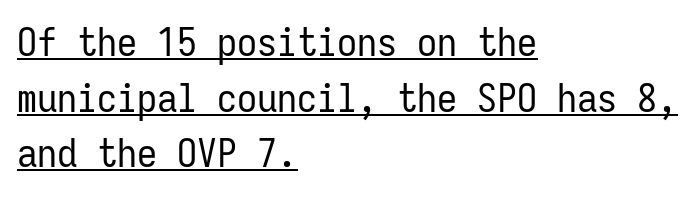
The image shows 40 px regular-weight, condensed sans-serif type, upright, monospaced; set left-aligned, normal line spacing (1.39x), normal letter spacing, underlined; low stroke contrast and a medium x-height.
